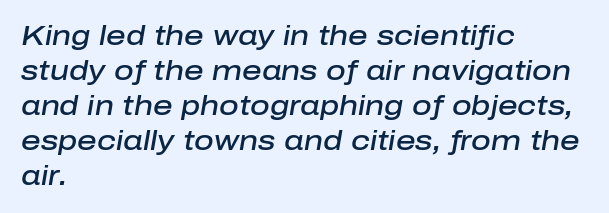
A somewhat darkened texture: the type is semibold rather than bold. Each new line begins a customary step beneath the previous one. Each word holds together tightly as a unit, with standard inter-letter gaps. The lines are quadded left. This is oblique type, the kind used for emphasis or titles. This rendering features lettering with no underline.
